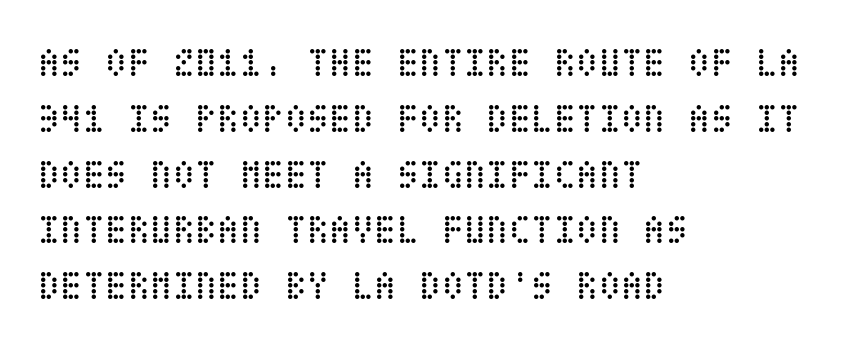
{"italic": "no", "bold": "no", "weight": "regular", "width": "condensed", "stroke_contrast": "low", "x_height": "large", "underline": "no", "align": "left", "line_spacing": "normal", "line_spacing_ratio": 1.36, "letter_spacing": "normal", "letter_spacing_em": 0.0, "glyph_px": 41}
